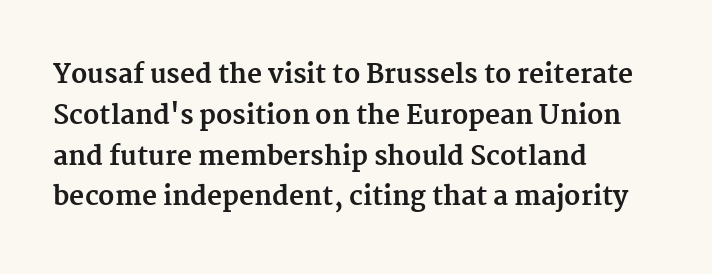
A dark, heavy texture on the line: the type is bold. Characters follow at the spacing the type designer built in. The designer left line spacing at the default. Unmarked baselines from the first word to the last. Posture: vertical.
